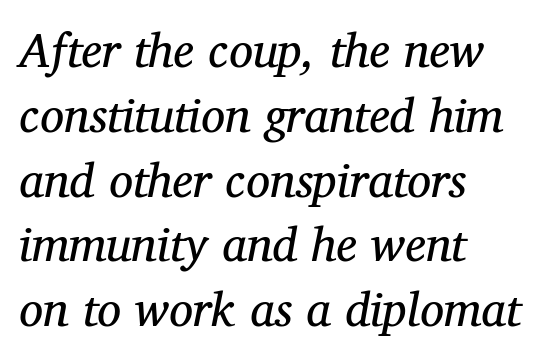
{"serif": "yes", "italic": "yes", "lean": "right", "slant_degrees": 12, "bold": "no", "weight": "regular", "width": "normal", "stroke_contrast": "medium", "x_height": "medium", "monospaced": "no", "underline": "no", "align": "left", "line_spacing": "normal", "line_spacing_ratio": 1.35, "letter_spacing": "normal", "letter_spacing_em": 0.0, "glyph_px": 48}
